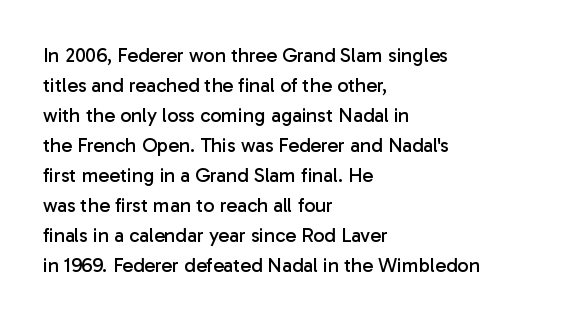
The face looks like a standard text weight, possibly lighter. A normal amount of white space separates one row of letters from the next. Line beginnings align vertically; line endings do not. The horizontal fit of the characters is conventional and even. The passage shown is not underscored anywhere.
